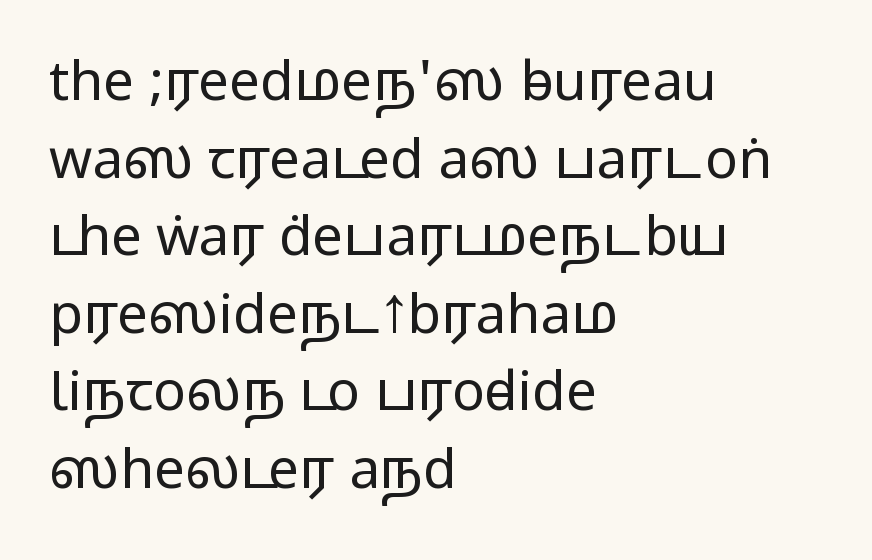
Q: Is the text italic (slanted)? A: No, it is upright.
Q: Is the typeface a serif or a sans-serif typeface? A: Sans-serif.
Q: Is the text underlined? A: No.
Q: How is the paragraph aligned? A: Left-aligned.
Q: Is the spacing between letters normal or unusually wide? A: Normal.
Q: Is the spacing between lines tight, normal or loose? A: Normal.
Q: Width (condensed, normal, or wide)? A: Wide.
Q: Stroke contrast? A: Medium.
Q: Monospaced? A: No.
